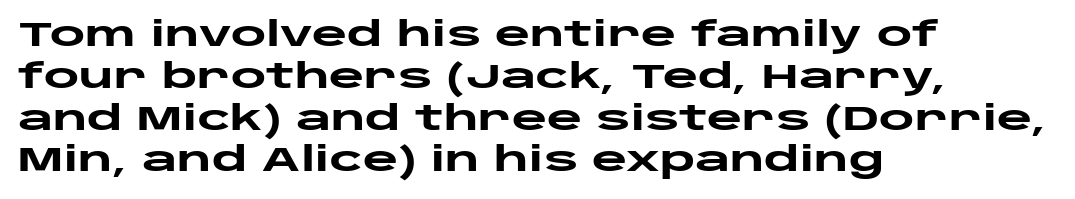
Q: Is the text bold? A: Yes.
Q: Is the text italic (slanted)? A: No, it is upright.
Q: Is the typeface a serif or a sans-serif typeface? A: Sans-serif.
Q: Is the text underlined? A: No.
Q: How is the paragraph aligned? A: Left-aligned.
Q: Is the spacing between letters normal or unusually wide? A: Normal.
Q: Width (condensed, normal, or wide)? A: Wide.
Q: Stroke contrast? A: Low.
Q: x-height? A: Large.
Q: Monospaced? A: No.
